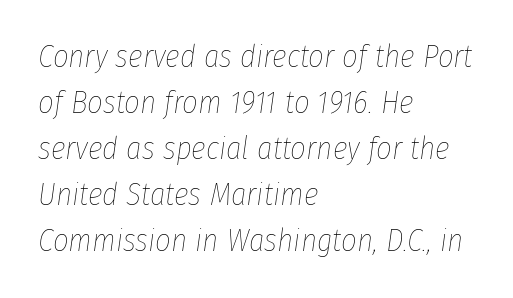
The image shows 31 px thin, condensed type, italic (leaning right); set left-aligned, normal line spacing (1.48x), normal letter spacing, not underlined; low stroke contrast and a medium x-height.
